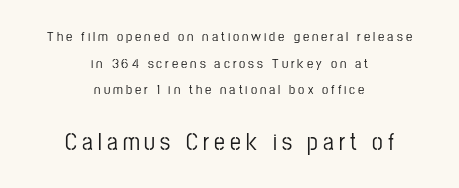
Character size in the trailing block exceeds that of the leading block. Each row of text sits above clean, open space. When letters stand straight like this, we call the style roman or upright. Compared with a flush-left layout, this one balances lines on the center instead. The type is letterspaced generously, with wide tracking. The space between consecutive lines is lavish.
